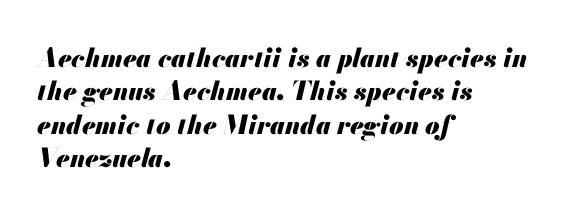
Q: Is the text bold? A: Yes.
Q: Is the text italic (slanted)? A: Yes, it leans right by about 13 degrees.
Q: Is the text underlined? A: No.
Q: How is the paragraph aligned? A: Left-aligned.
Q: Is the spacing between letters normal or unusually wide? A: Normal.
Q: Is the spacing between lines tight, normal or loose? A: Normal.
